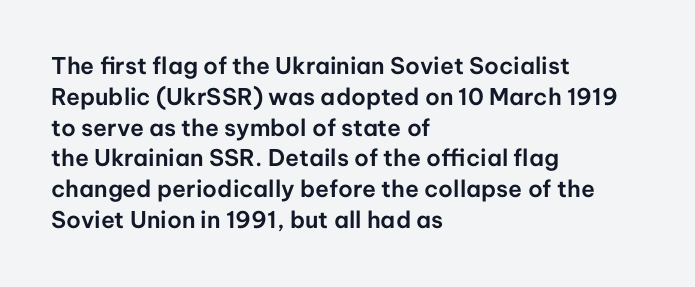
The image shows 23 px text type, upright; set left-aligned, normal line spacing (1.34x), normal letter spacing, not underlined.
